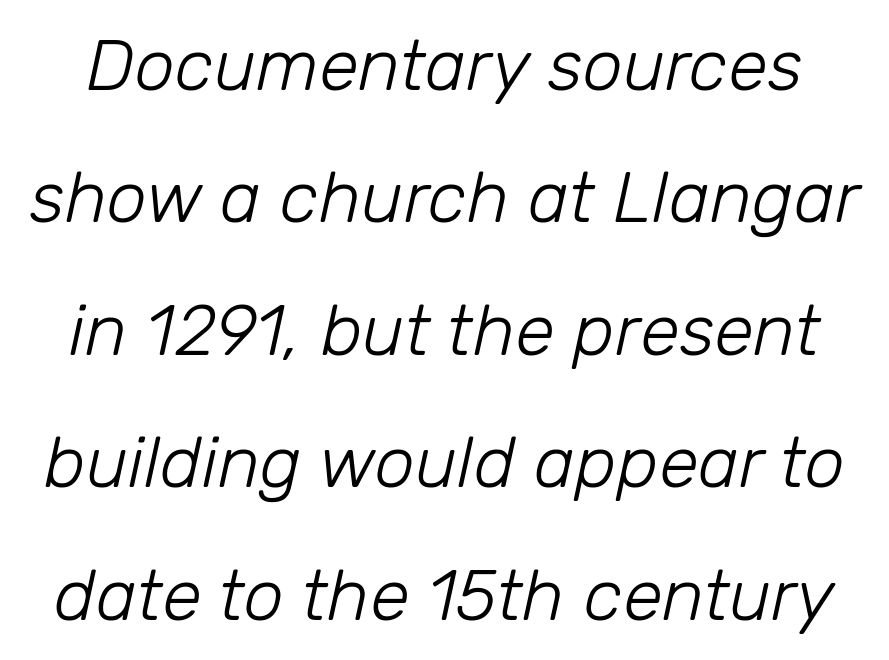
The image shows 72 px light type, italic (leaning right); set line spacing 1.84x, normal letter spacing, not underlined; low stroke contrast and a medium x-height.
